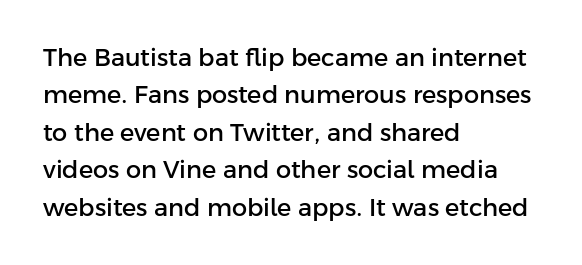
Q: Is the text italic (slanted)? A: No, it is upright.
Q: Is the text underlined? A: No.
Q: How is the paragraph aligned? A: Left-aligned.
Q: Is the spacing between letters normal or unusually wide? A: Normal.
Q: Is the spacing between lines tight, normal or loose? A: Normal.
